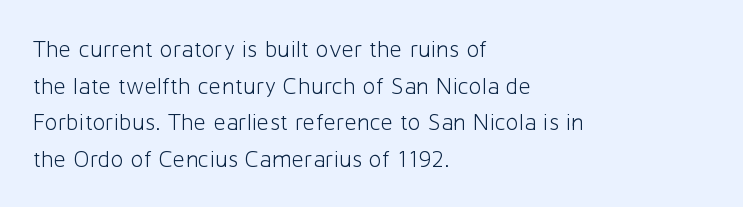
Standard letterfit; no display-style spreading of the glyphs. No chunkiness to these letters — they're not bold. This is roman type, the default non-slanted kind. Does the copy run flush right? No — it runs flush left.
